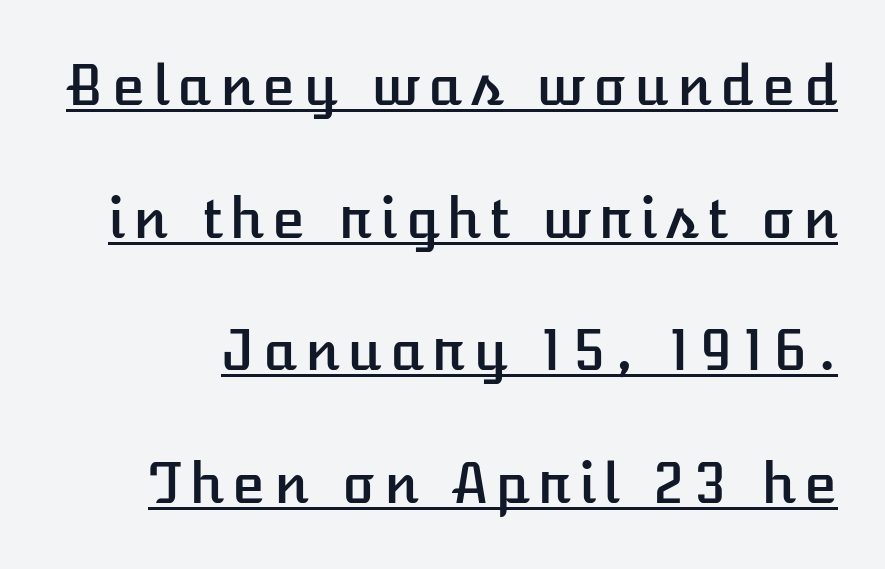
The image shows 55 px text type, upright; set loose line spacing (2.41x), underlined; low stroke contrast and a medium x-height.
